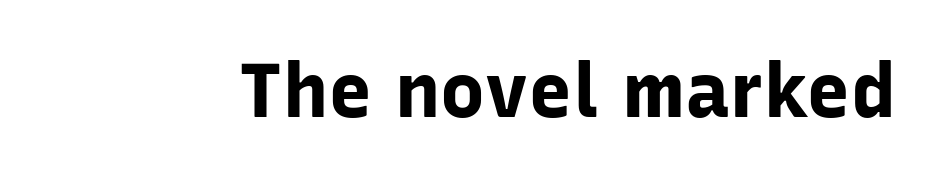
Q: Is the text bold? A: Yes.
Q: Is the text italic (slanted)? A: No, it is upright.
Q: Is the typeface a serif or a sans-serif typeface? A: Sans-serif.
Q: Is the text underlined? A: No.
Q: Is the spacing between letters normal or unusually wide? A: Normal.
Q: Width (condensed, normal, or wide)? A: Normal.
Q: Stroke contrast? A: Low.
Q: x-height? A: Medium.
Q: Monospaced? A: No.
